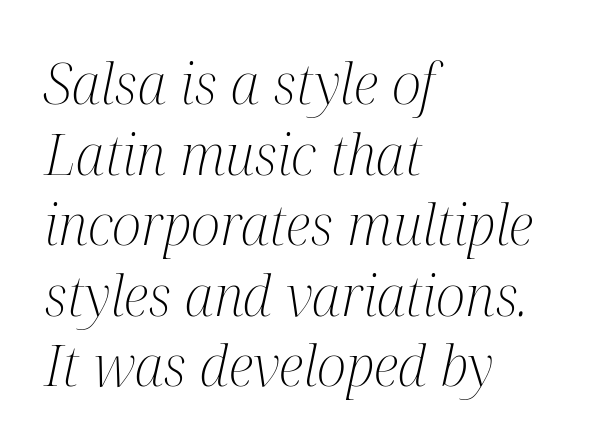
The image shows 56 px light, condensed serif type, italic (leaning right); set left-aligned, normal line spacing (1.26x), normal letter spacing, not underlined; medium stroke contrast and a medium x-height.
